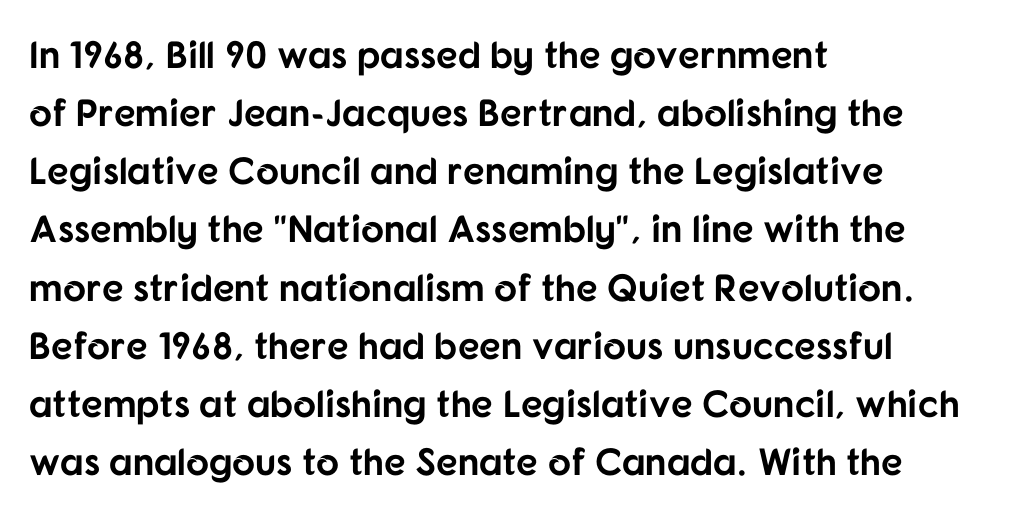
The image shows 38 px bold sans-serif type, upright; set left-aligned, normal line spacing (1.53x), normal letter spacing, not underlined; low stroke contrast and a medium x-height.
